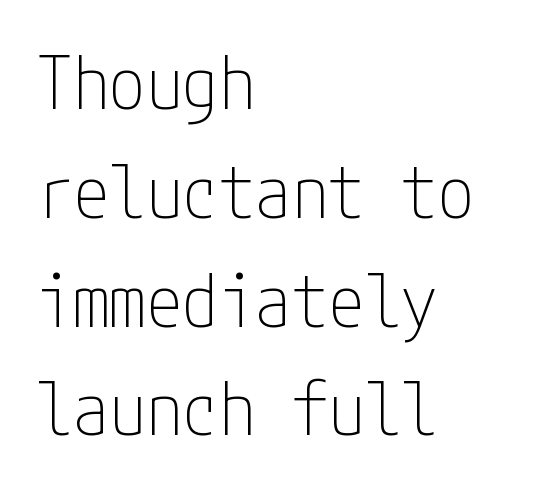
{"serif": "no", "italic": "no", "bold": "no", "weight": "thin", "width": "condensed", "stroke_contrast": "low", "x_height": "medium", "underline": "no", "align": "left", "line_spacing": "normal", "line_spacing_ratio": 1.49, "letter_spacing": "normal", "letter_spacing_em": 0.0, "glyph_px": 73}
